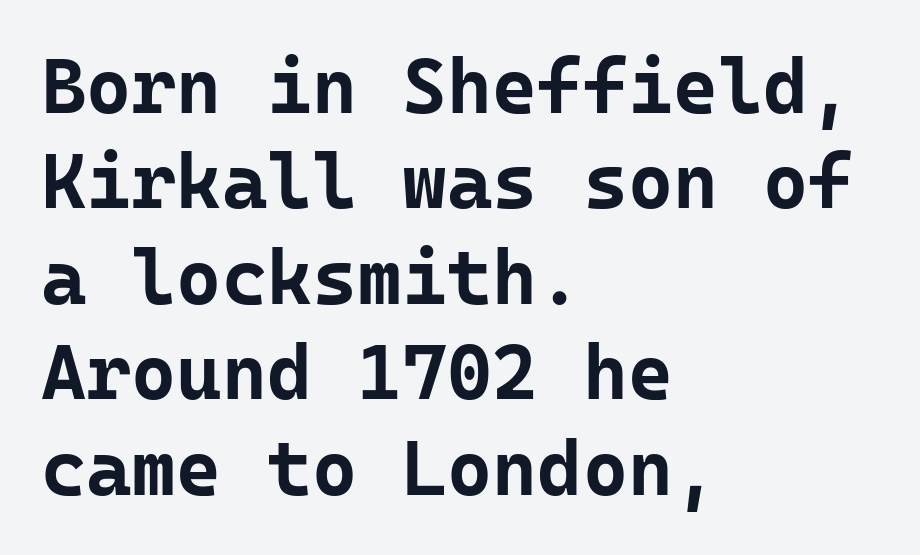
Q: Is the text bold? A: Yes.
Q: Is the text italic (slanted)? A: No, it is upright.
Q: Is the typeface a serif or a sans-serif typeface? A: Sans-serif.
Q: Is the text underlined? A: No.
Q: How is the paragraph aligned? A: Left-aligned.
Q: Is the spacing between letters normal or unusually wide? A: Normal.
Q: Width (condensed, normal, or wide)? A: Normal.
Q: Stroke contrast? A: Low.
Q: x-height? A: Medium.
Q: Monospaced? A: Yes.
